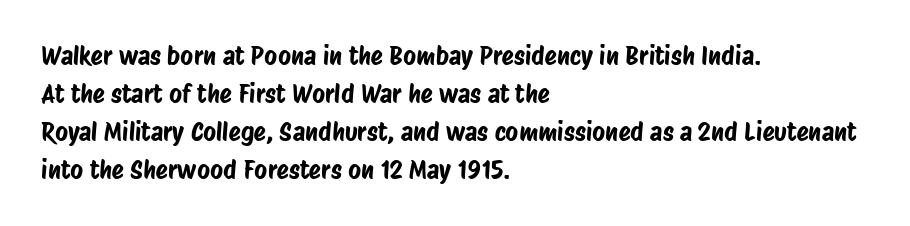
This sample is left-justified, so line endings fall wherever the words run out. Spacing between characters is what you'd get straight out of the box. Is there much room between lines? A standard amount, neither cramped nor airy. Descenders are the only things crossing below the line.
